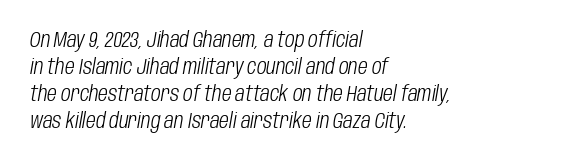
The image shows 21 px text type, italic (leaning right); set left-aligned, normal line spacing (1.29x), normal letter spacing, not underlined.
